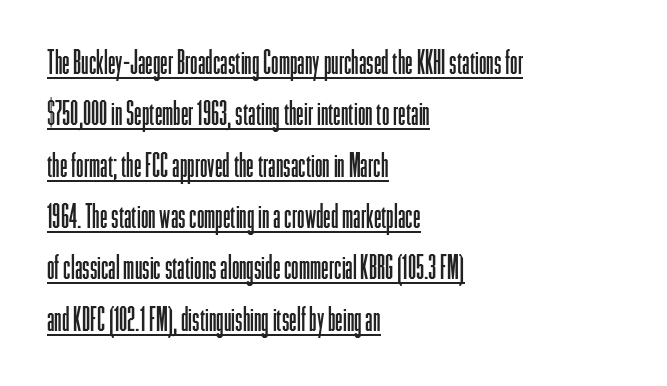
The image shows 34 px light, condensed sans-serif type, upright; set left-aligned, normal line spacing (1.51x), normal letter spacing, underlined; low stroke contrast and a medium x-height.
